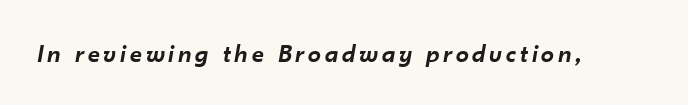
Q: Is the text bold? A: Semi-bold.
Q: Is the text italic (slanted)? A: Yes, it leans right by about 10 degrees.
Q: Is the text underlined? A: No.
